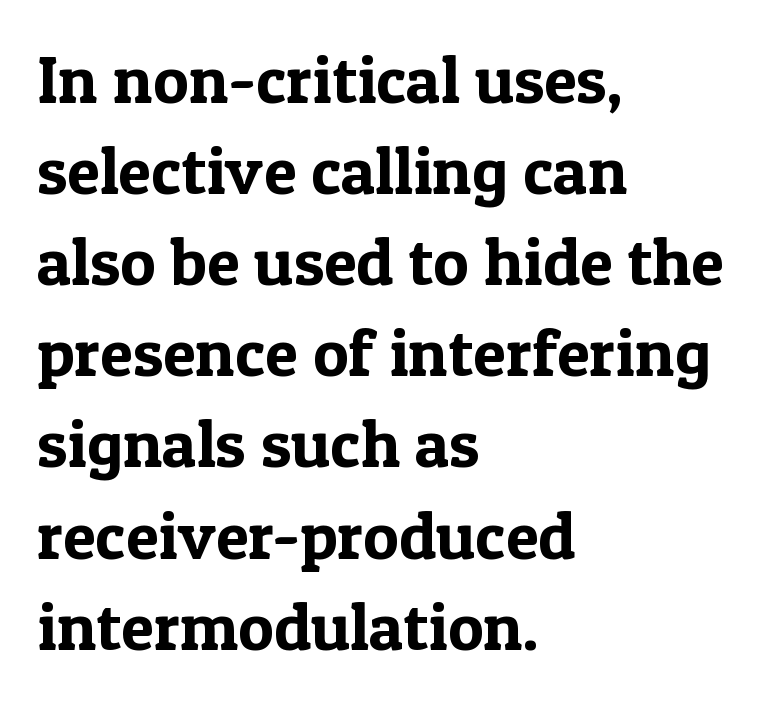
The image shows 67 px serif type, upright; set left-aligned, normal line spacing (1.36x), normal letter spacing, not underlined; a medium x-height.
